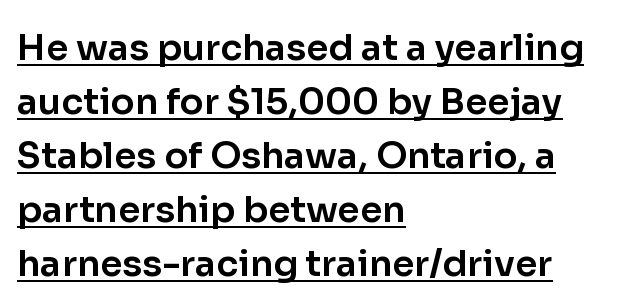
Honestly, the letter spacing is just normal — you wouldn't notice it. A typesetter would call this proportional, since set widths differ per character. These lines sit exactly where default settings would place them. The glyphs in this specimen are sans serif.
